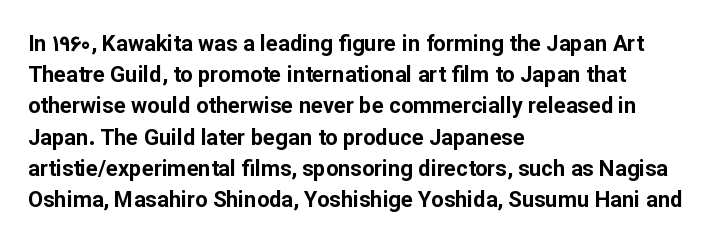
{"italic": "no", "bold": "yes", "underline": "no", "align": "left", "line_spacing": "normal", "line_spacing_ratio": 1.42, "letter_spacing": "normal", "letter_spacing_em": 0.0, "glyph_px": 22}
